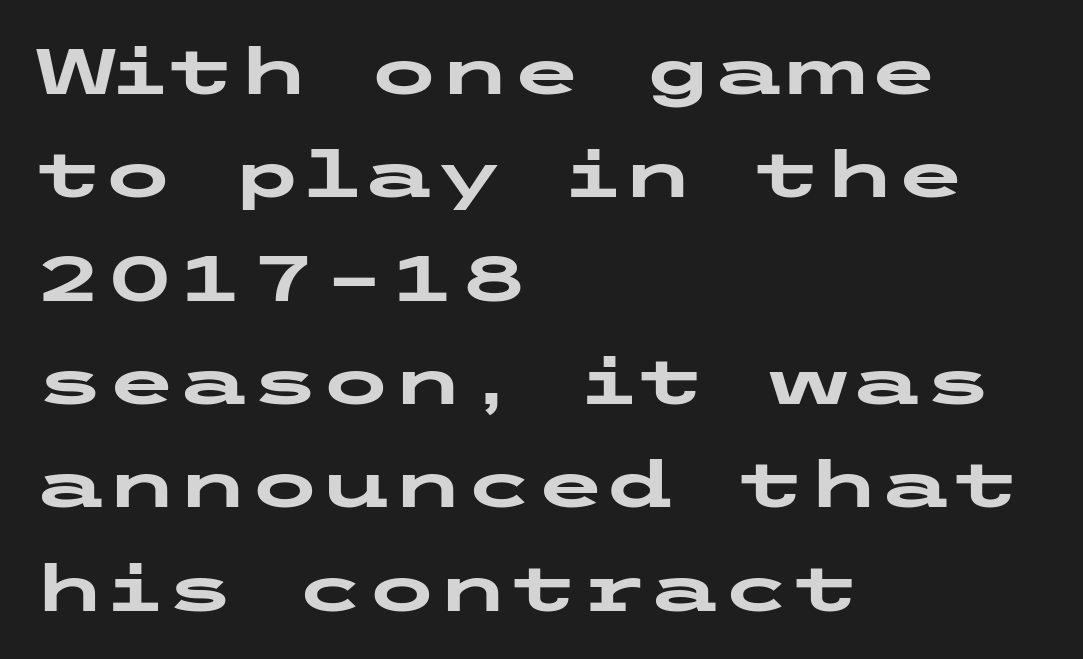
The image shows 65 px heavy, wide sans-serif type, upright; set left-aligned, normal line spacing (1.59x), normal letter spacing, not underlined; low stroke contrast and a medium x-height.
